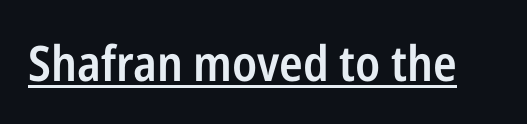
{"serif": "no", "italic": "no", "bold": "semi", "weight": "semibold", "width": "condensed", "stroke_contrast": "low", "x_height": "medium", "monospaced": "no", "underline": "yes", "letter_spacing": "normal", "letter_spacing_em": 0.0, "glyph_px": 49}
